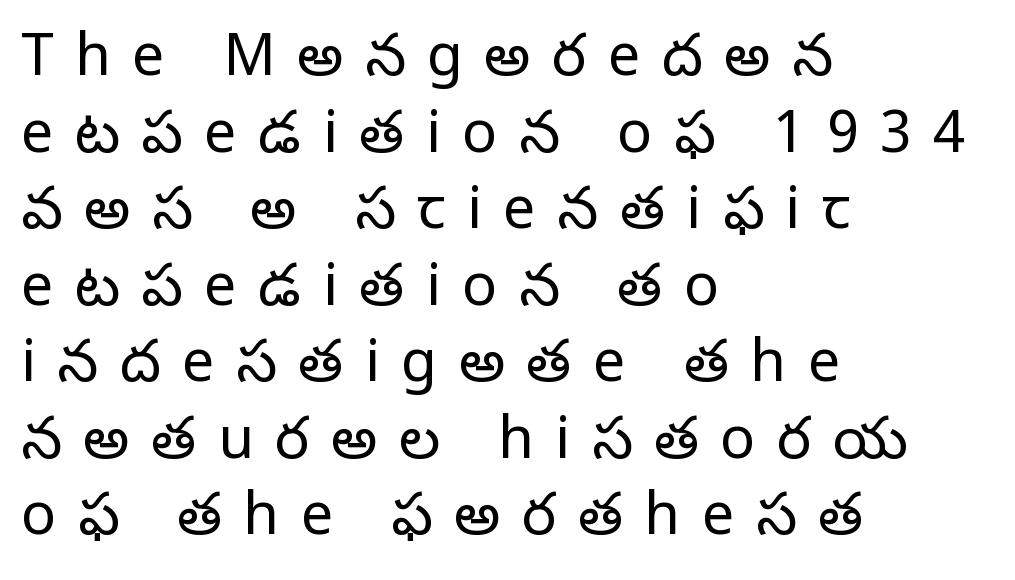
{"serif": "yes", "italic": "no", "bold": "no", "weight": "regular", "width": "normal", "stroke_contrast": "low", "x_height": "large", "monospaced": "no", "underline": "no", "align": "left", "line_spacing": "normal", "line_spacing_ratio": 1.32, "letter_spacing": "wide", "letter_spacing_em": 0.37, "glyph_px": 58}
